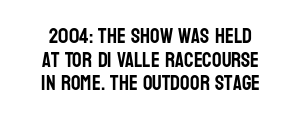
{"italic": "no", "underline": "no", "align": "center", "line_spacing": "tight", "line_spacing_ratio": 1.13, "letter_spacing": "normal", "letter_spacing_em": 0.0, "glyph_px": 21}
